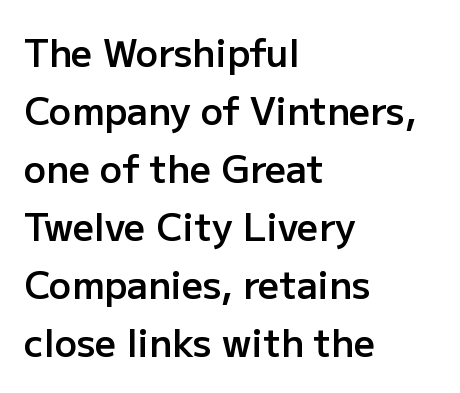
Does the lettering tilt? It doesn't — this is upright. Lines of text with bare space underneath. Weight check: semibold — heavier than regular, not quite bold. Horizontal bands of white between lines are of average thickness. The font family rendered here belongs to the sans-serif group.
